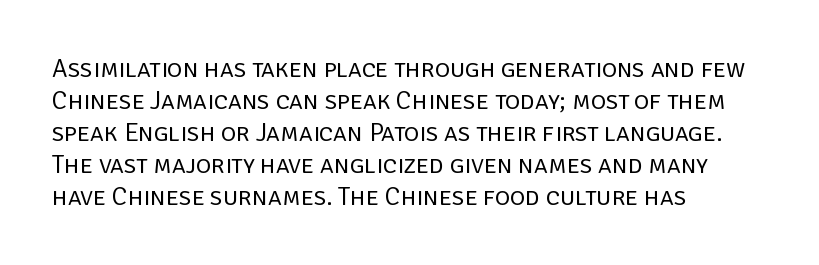
The passage shown is not underscored anywhere. Words appear dense and cohesive because spacing is normal. Alignment: flush left. Unlike italic type, these characters show no tilt at all.
